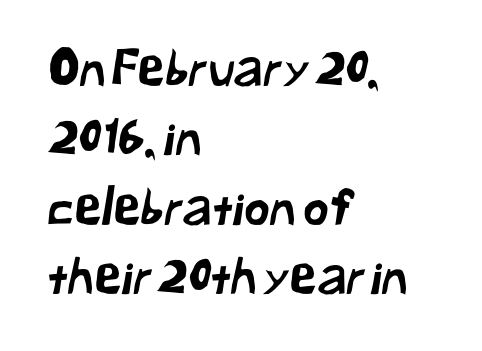
The typesetter chose a ragged-right arrangement here. Spacing verdict: proportional, widths tailored to each character. The line texture is even and compact thanks to regular tracking. These lines are composed in type without serifs. The designer left line spacing at the default.
